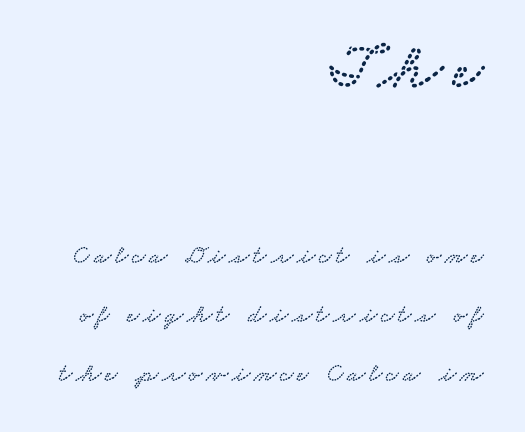
{"serif": "yes", "width": "wide", "stroke_contrast": "low", "x_height": "small", "monospaced": "no", "underline": "no", "align": "right", "line_spacing": "loose", "line_spacing_ratio": 2.27, "larger_block": "first", "size_ratio": 2.54, "glyph_px": 66}
